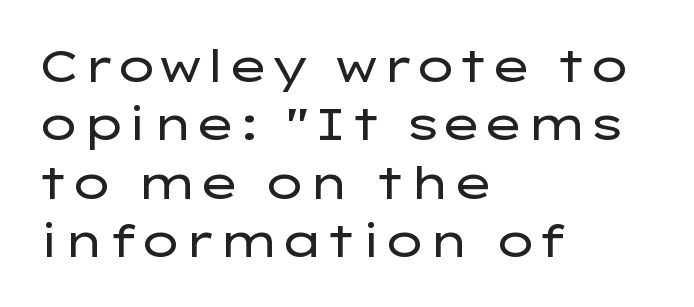
{"serif": "no", "italic": "no", "bold": "no", "weight": "regular", "width": "wide", "stroke_contrast": "low", "x_height": "medium", "monospaced": "no", "underline": "no", "align": "left", "line_spacing": "normal", "line_spacing_ratio": 1.3, "letter_spacing": "normal", "letter_spacing_em": 0.0, "glyph_px": 45}
